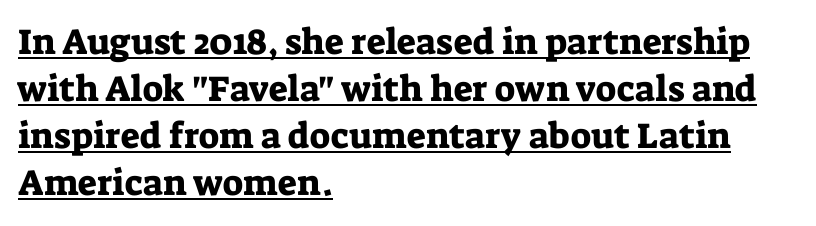
Q: Is the text italic (slanted)? A: No, it is upright.
Q: Is the typeface a serif or a sans-serif typeface? A: Serif.
Q: Is the text underlined? A: Yes.
Q: How is the paragraph aligned? A: Left-aligned.
Q: Is the spacing between letters normal or unusually wide? A: Normal.
Q: Is the spacing between lines tight, normal or loose? A: Normal.
Q: Width (condensed, normal, or wide)? A: Normal.
Q: Stroke contrast? A: Low.
Q: x-height? A: Medium.
Q: Monospaced? A: No.
